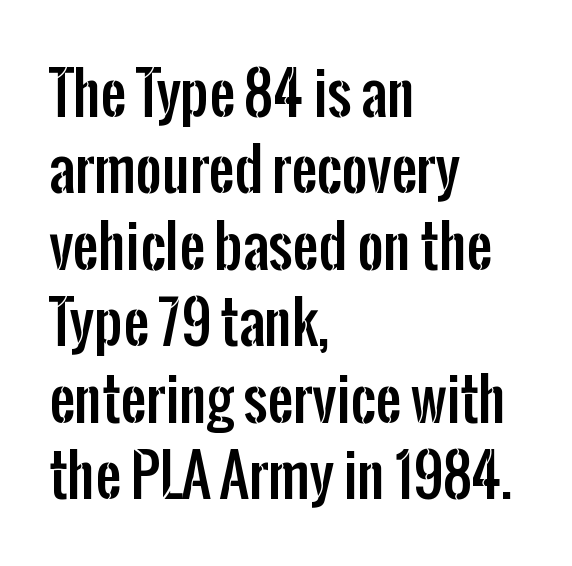
To sum up the face: it is a sans, with no serifs. Tracking here is standard; glyphs follow each other at the usual distance. Only glyphs here, with clear space below each row. This sample uses an upright cut, with every glyph sitting square on the baseline.
